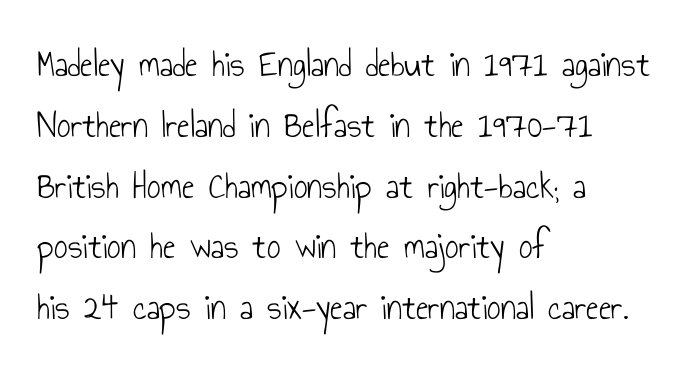
A normal amount of white space separates one row of letters from the next. The face looks like a standard text weight, possibly lighter. Nothing unusual about the tracking: characters are spaced as the font intends. Line starts are locked; line ends wander. The specimen reads as upright at a glance.
